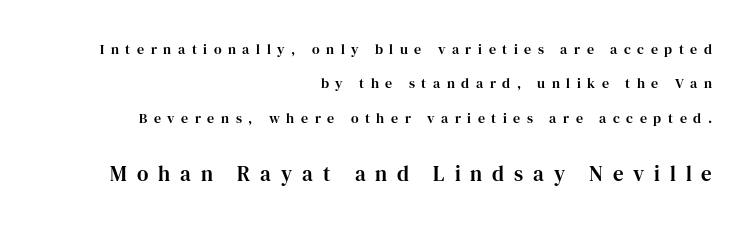
The image shows 21 px text type, upright; set right-aligned, loose line spacing (2.45x), unusually wide letter spacing (+0.47 em), not underlined; the second (bottom) block is 1.5x larger.
